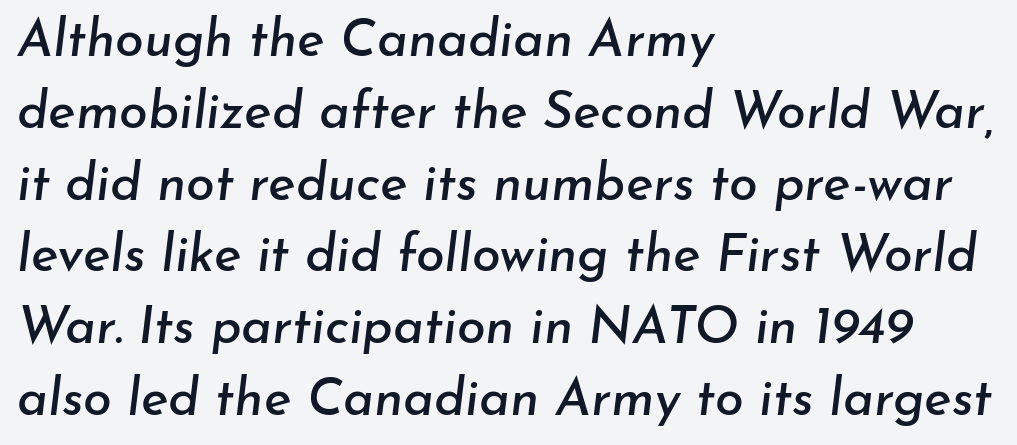
The image shows 52 px text type, italic (leaning right); set left-aligned, normal line spacing (1.38x), normal letter spacing, not underlined; low stroke contrast and a small x-height.
